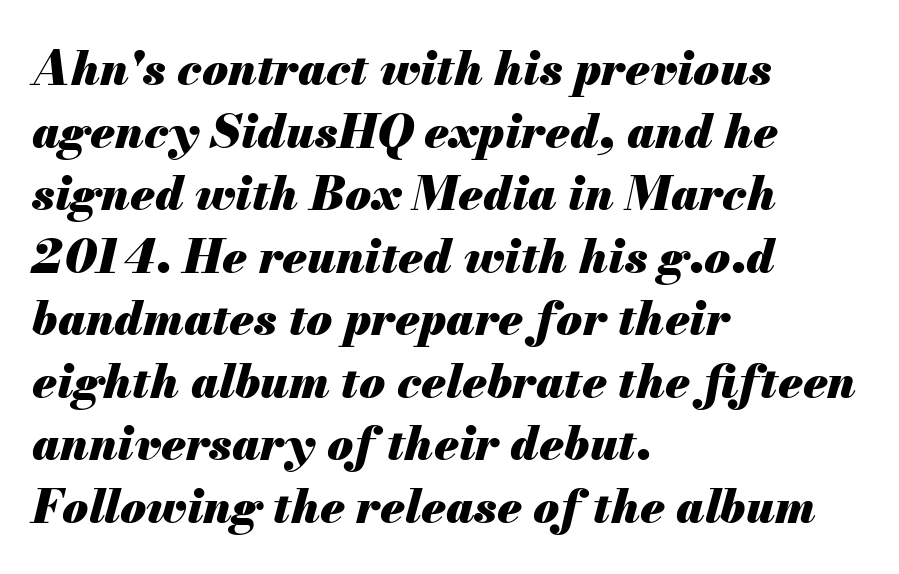
Q: Is the text bold? A: Yes.
Q: Is the text italic (slanted)? A: Yes, it leans right by about 13 degrees.
Q: Is the text underlined? A: No.
Q: How is the paragraph aligned? A: Left-aligned.
Q: Is the spacing between letters normal or unusually wide? A: Normal.
Q: Is the spacing between lines tight, normal or loose? A: Normal.
Q: Width (condensed, normal, or wide)? A: Normal.
Q: Stroke contrast? A: Medium.
Q: x-height? A: Small.
Q: Monospaced? A: No.
